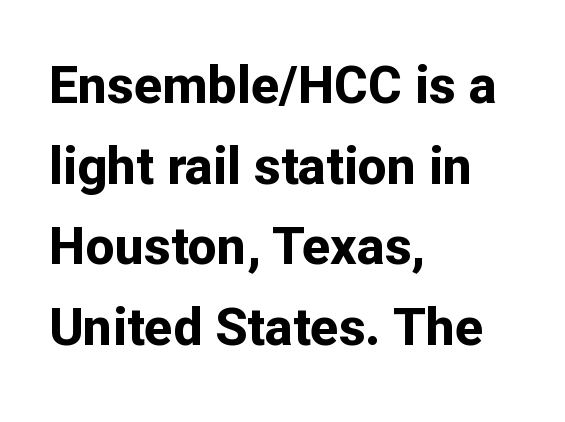
{"serif": "no", "italic": "no", "bold": "yes", "weight": "bold", "width": "normal", "stroke_contrast": "low", "x_height": "medium", "monospaced": "no", "underline": "no", "align": "left", "line_spacing": "normal", "line_spacing_ratio": 1.55, "letter_spacing": "normal", "letter_spacing_em": 0.0, "glyph_px": 52}
